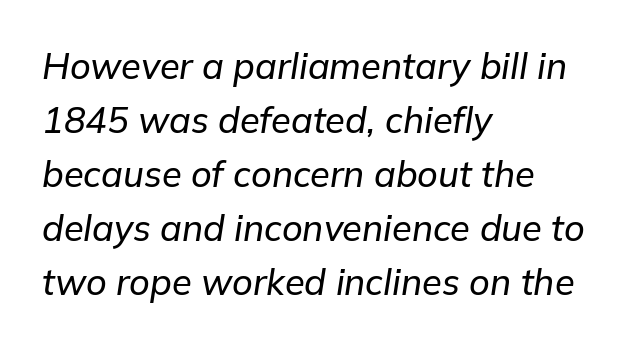
The image shows 36 px text type, italic (leaning right); set left-aligned, normal line spacing (1.5x), normal letter spacing, not underlined; low stroke contrast and a medium x-height.
